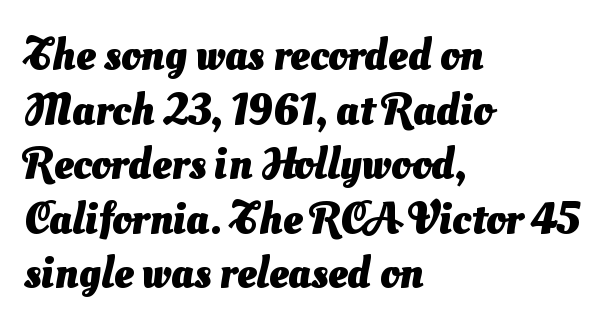
Q: Is the text bold? A: Yes.
Q: Is the typeface a serif or a sans-serif typeface? A: Sans-serif.
Q: Is the text underlined? A: No.
Q: How is the paragraph aligned? A: Left-aligned.
Q: Is the spacing between letters normal or unusually wide? A: Normal.
Q: Width (condensed, normal, or wide)? A: Normal.
Q: Stroke contrast? A: Medium.
Q: x-height? A: Small.
Q: Monospaced? A: No.
